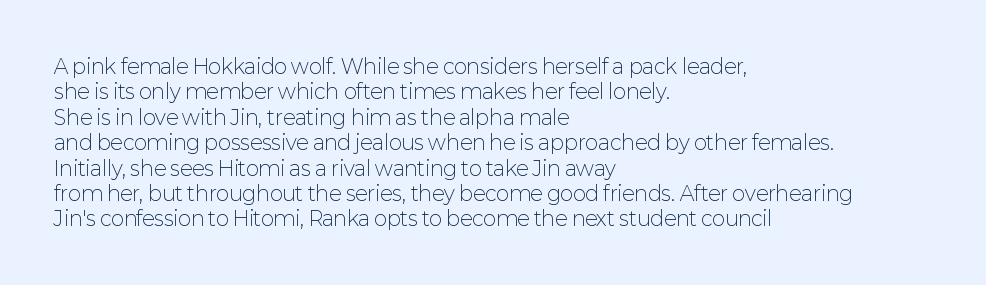
The rows are spaced the way most documents space them. Weight: in the light-to-regular range. Each word holds together tightly as a unit, with standard inter-letter gaps. Nobody drew a line under any word here.
